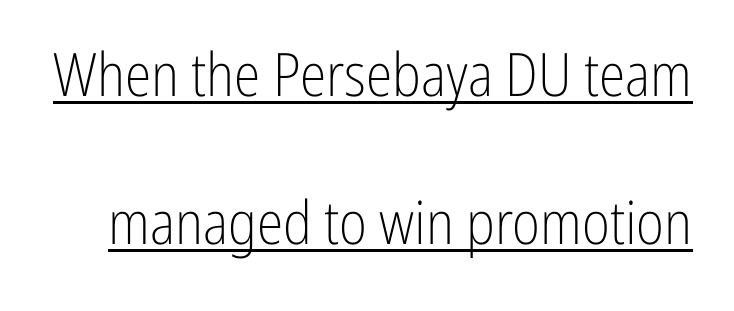
Q: Is the text bold? A: No.
Q: Is the text italic (slanted)? A: No, it is upright.
Q: Is the typeface a serif or a sans-serif typeface? A: Sans-serif.
Q: Is the text underlined? A: Yes.
Q: Is the spacing between letters normal or unusually wide? A: Normal.
Q: Is the spacing between lines tight, normal or loose? A: Loose.
Q: Width (condensed, normal, or wide)? A: Condensed.
Q: Stroke contrast? A: Low.
Q: x-height? A: Medium.
Q: Monospaced? A: No.
